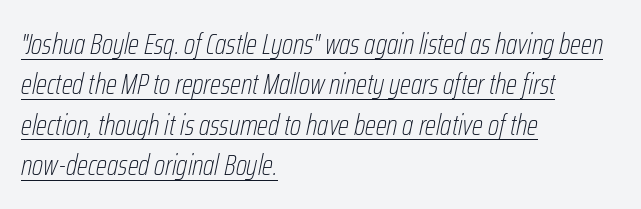
{"italic": "yes", "lean": "right", "slant_degrees": 12, "bold": "no", "weight": "thin", "width": "condensed", "stroke_contrast": "low", "x_height": "medium", "monospaced": "no", "underline": "yes", "align": "left", "line_spacing": "normal", "line_spacing_ratio": 1.39, "letter_spacing": "normal", "letter_spacing_em": 0.0, "glyph_px": 29}
